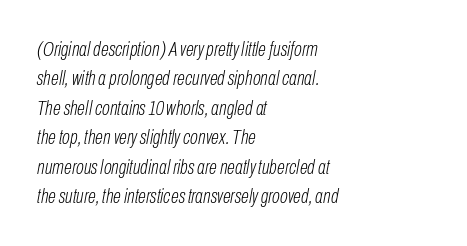
The image shows 21 px text type, italic (leaning right); set left-aligned, normal line spacing (1.4x), normal letter spacing, not underlined.
